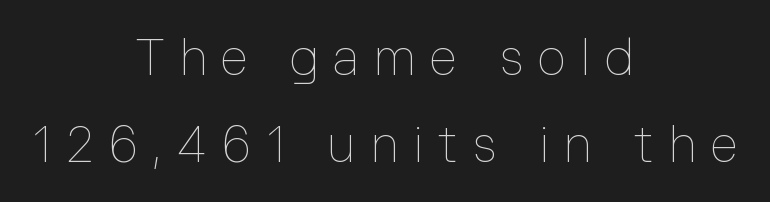
{"italic": "no", "bold": "no", "weight": "thin", "width": "normal", "stroke_contrast": "low", "x_height": "medium", "monospaced": "no", "underline": "no", "align": "center", "line_spacing_ratio": 1.74, "letter_spacing": "wide", "letter_spacing_em": 0.29, "glyph_px": 50}
